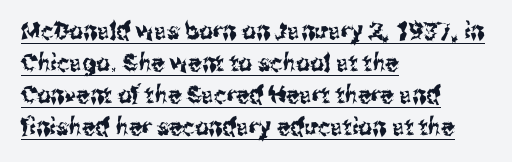
Q: Is the text italic (slanted)? A: No, it is upright.
Q: Is the text underlined? A: Yes.
Q: How is the paragraph aligned? A: Left-aligned.
Q: Is the spacing between letters normal or unusually wide? A: Normal.
Q: Is the spacing between lines tight, normal or loose? A: Normal.
